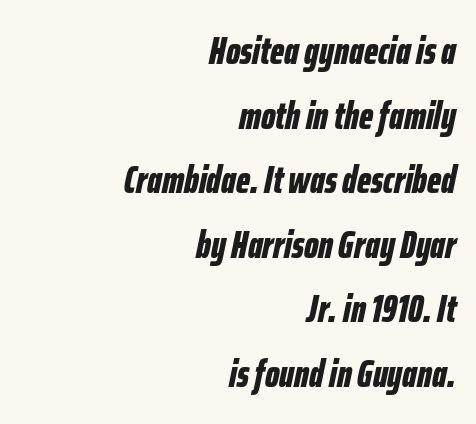
The letters are slanted; this is an italic face. Whoever set this chose a conventional vertical rhythm. The passage shown is typed in a proportional face where columns would drift. The rendering anchors every line to the right-hand side. Nobody drew a line under any word here.
